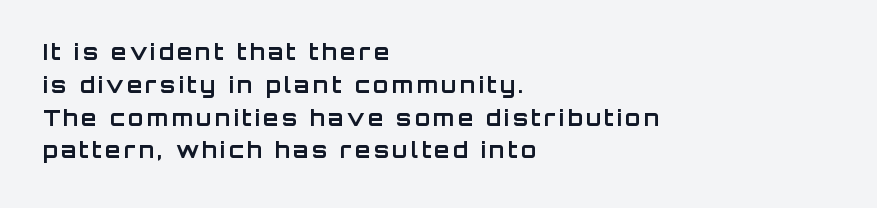
These lines carry a lot of weight — the face is fully bold. The passage shown is not underscored anywhere. The type sits square on the baseline with zero lean. These lines are set flush left with a ragged right edge. The rendering uses a moderate line-height, typical for paragraphs.
